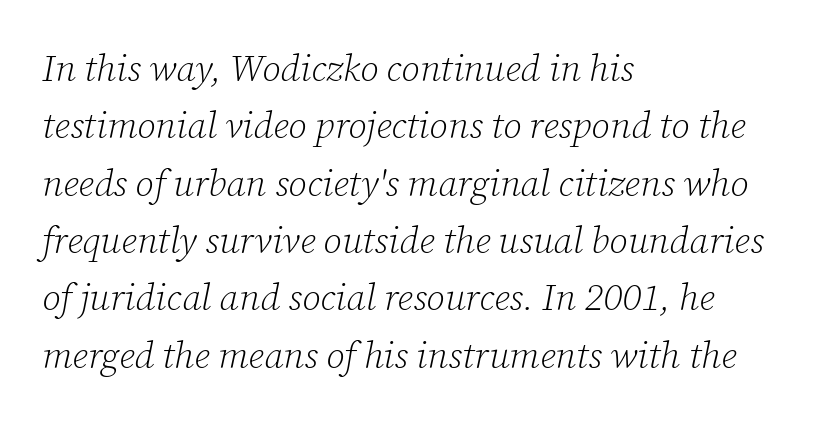
Plain, unruled lines of type. Are there feet on the stems? There are — it's a serif. These lines sit exactly where default settings would place them. Is this a heavy cut? Hardly; it is regular or lighter. Yep, that's italic — everything's leaning.
